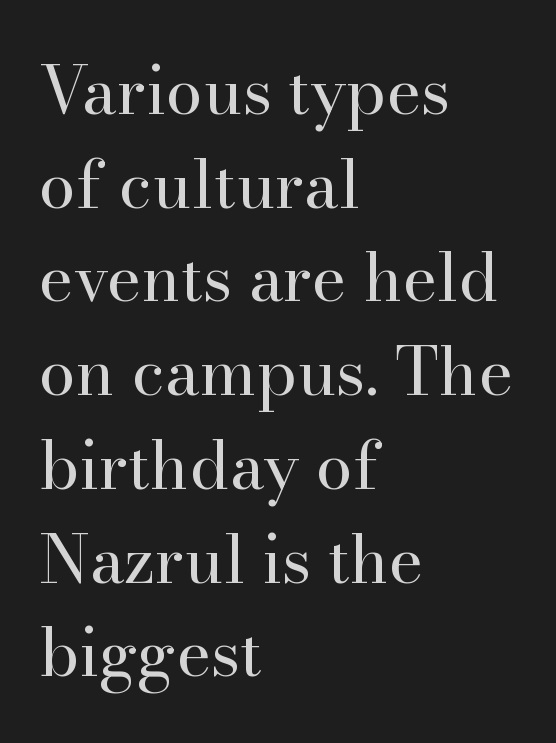
Each letter's strokes conclude with small projecting serifs. Every character sits straight up, as roman type does. The rendering uses natural spacing where letterforms have individual widths. Each new line begins a customary step beneath the previous one.
